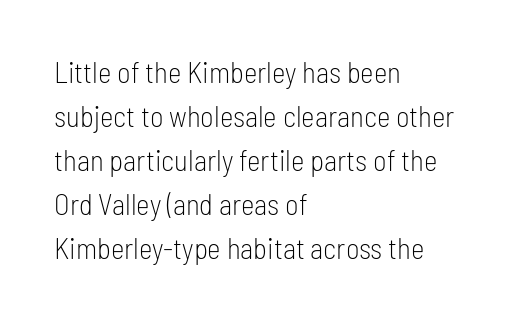
The paragraph shown leans on its left margin. The text was rendered using a sans face with plain stroke endings. Is the stroke heavy? The answer is a plain regular-or-lighter. Here the glyphs are tracked normally, forming tight word shapes. The strip under each line holds only bare page.
